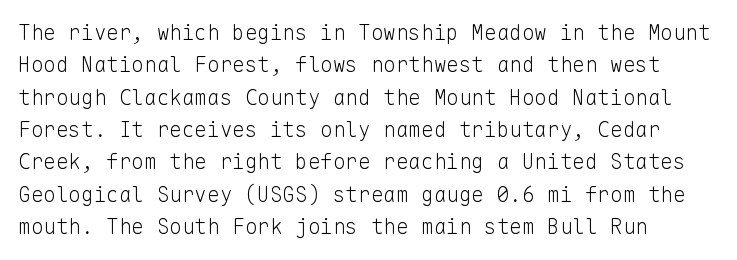
Words float on clear page, feet unadorned. Letters have the restrained weight of plain body copy at most. Horizontal alignment here is leftward, the default for most running prose. Whoever set this chose a conventional vertical rhythm. This sample uses an upright cut, with every glyph sitting square on the baseline.
